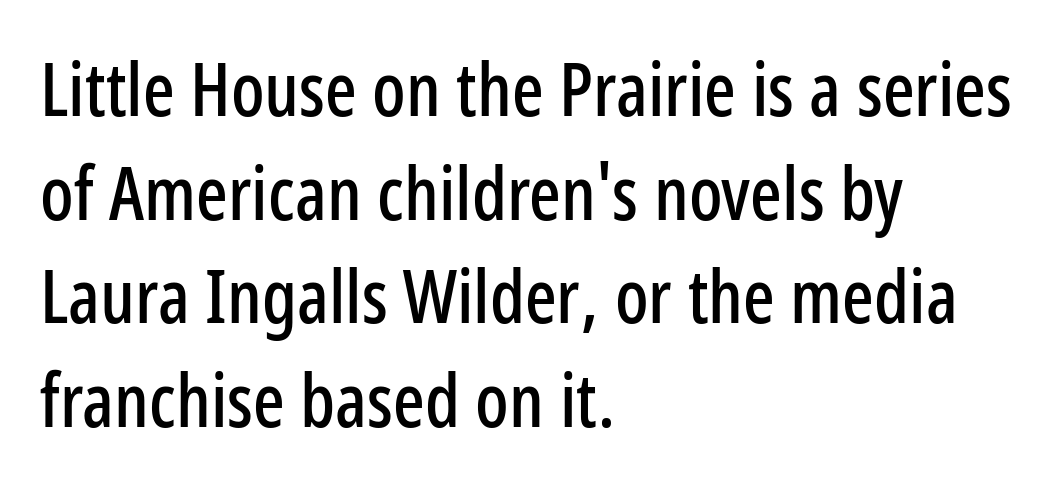
Q: Is the text italic (slanted)? A: No, it is upright.
Q: Is the typeface a serif or a sans-serif typeface? A: Sans-serif.
Q: Is the text underlined? A: No.
Q: How is the paragraph aligned? A: Left-aligned.
Q: Is the spacing between letters normal or unusually wide? A: Normal.
Q: Is the spacing between lines tight, normal or loose? A: Normal.
Q: Width (condensed, normal, or wide)? A: Condensed.
Q: Stroke contrast? A: Low.
Q: x-height? A: Medium.
Q: Monospaced? A: No.
